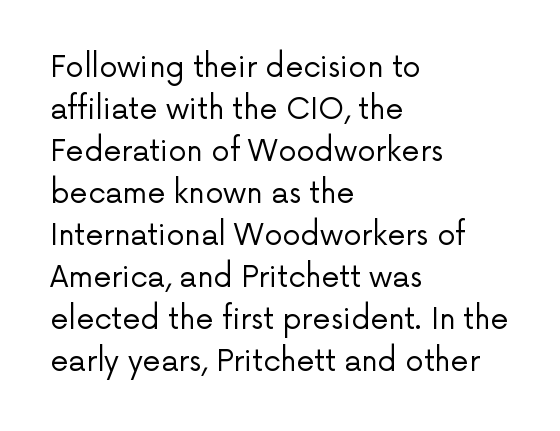
{"serif": "no", "italic": "no", "bold": "no", "weight": "regular", "width": "normal", "stroke_contrast": "low", "x_height": "medium", "monospaced": "no", "underline": "no", "align": "left", "line_spacing": "normal", "line_spacing_ratio": 1.45, "letter_spacing": "normal", "letter_spacing_em": 0.0, "glyph_px": 29}
